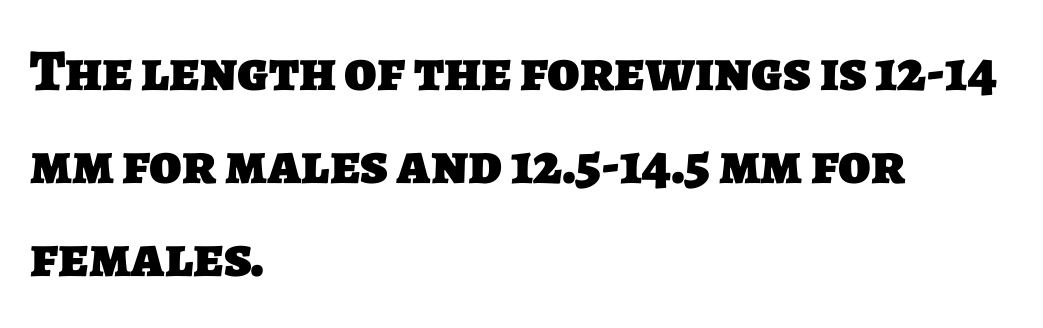
The image shows 59 px heavy sans-serif type; set left-aligned, normal line spacing (1.58x), normal letter spacing, not underlined; low stroke contrast and a large x-height.
